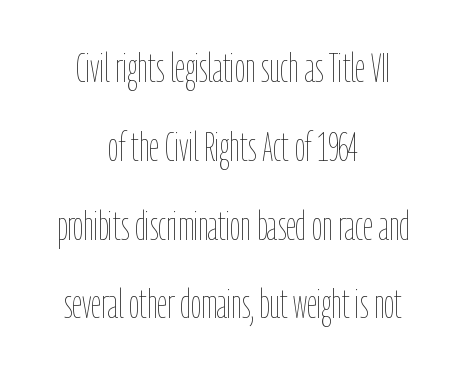
Q: Is the text bold? A: No.
Q: Is the text italic (slanted)? A: No, it is upright.
Q: Is the text underlined? A: No.
Q: How is the paragraph aligned? A: Centered.
Q: Is the spacing between letters normal or unusually wide? A: Normal.
Q: Is the spacing between lines tight, normal or loose? A: Loose.
Q: Width (condensed, normal, or wide)? A: Condensed.
Q: Stroke contrast? A: Low.
Q: x-height? A: Medium.
Q: Monospaced? A: No.
